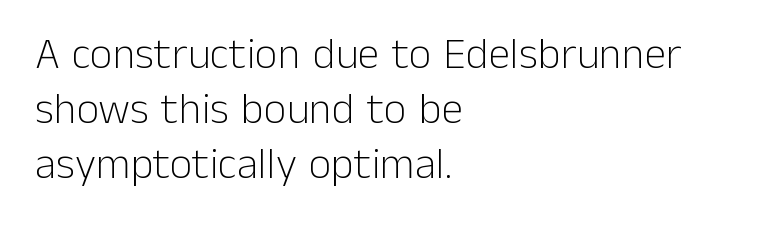
Q: Is the text bold? A: No.
Q: Is the text italic (slanted)? A: No, it is upright.
Q: Is the typeface a serif or a sans-serif typeface? A: Sans-serif.
Q: Is the text underlined? A: No.
Q: How is the paragraph aligned? A: Left-aligned.
Q: Is the spacing between letters normal or unusually wide? A: Normal.
Q: Is the spacing between lines tight, normal or loose? A: Normal.
Q: Width (condensed, normal, or wide)? A: Normal.
Q: Stroke contrast? A: Low.
Q: x-height? A: Medium.
Q: Monospaced? A: No.
